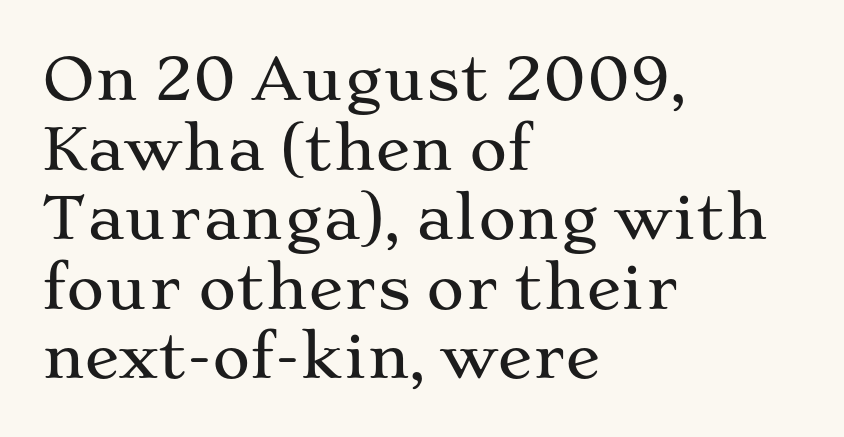
{"serif": "yes", "italic": "no", "width": "wide", "stroke_contrast": "medium", "x_height": "medium", "monospaced": "no", "underline": "no", "align": "left", "line_spacing_ratio": 1.2, "letter_spacing": "normal", "letter_spacing_em": 0.0, "glyph_px": 58}
